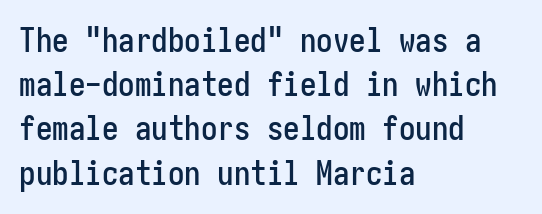
{"serif": "no", "italic": "no", "width": "condensed", "stroke_contrast": "low", "x_height": "medium", "underline": "no", "align": "left", "line_spacing": "normal", "line_spacing_ratio": 1.34, "letter_spacing": "normal", "letter_spacing_em": 0.0, "glyph_px": 33}
